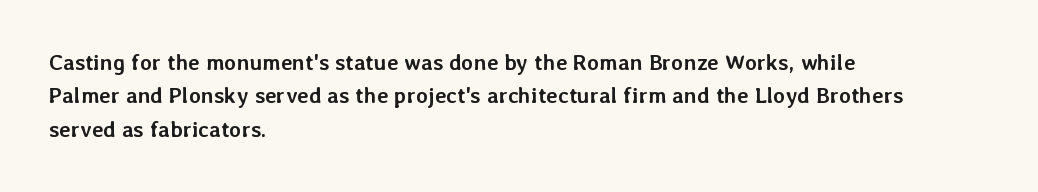
The image shows 22 px bold type, upright; set left-aligned, normal line spacing (1.52x), normal letter spacing, not underlined.
